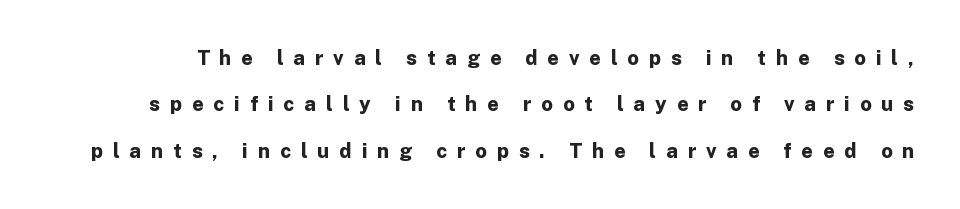
Q: Is the text bold? A: Yes.
Q: Is the text italic (slanted)? A: No, it is upright.
Q: Is the text underlined? A: No.
Q: Is the spacing between letters normal or unusually wide? A: Unusually wide.
Q: Is the spacing between lines tight, normal or loose? A: Loose.
